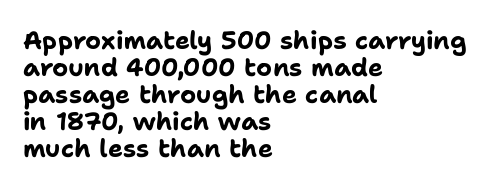
Q: Is the text bold? A: Yes.
Q: Is the text italic (slanted)? A: No, it is upright.
Q: Is the text underlined? A: No.
Q: How is the paragraph aligned? A: Left-aligned.
Q: Is the spacing between letters normal or unusually wide? A: Normal.
Q: Is the spacing between lines tight, normal or loose? A: Tight.
